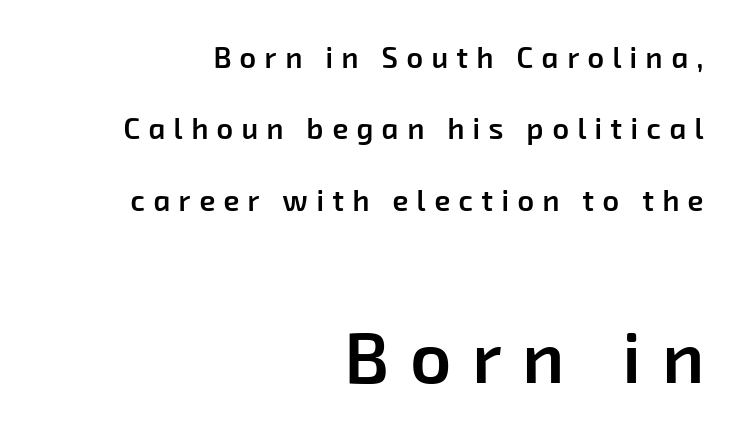
The image shows 72 px semibold sans-serif type; set right-aligned, loose line spacing (2.46x), unusually wide letter spacing (+0.29 em), not underlined; the second (bottom) block is 2.48x larger; low stroke contrast and a medium x-height.
